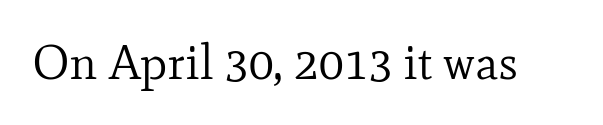
{"serif": "yes", "italic": "no", "bold": "no", "weight": "regular", "width": "normal", "stroke_contrast": "low", "x_height": "small", "monospaced": "no", "underline": "no", "letter_spacing": "normal", "letter_spacing_em": 0.0, "glyph_px": 48}
